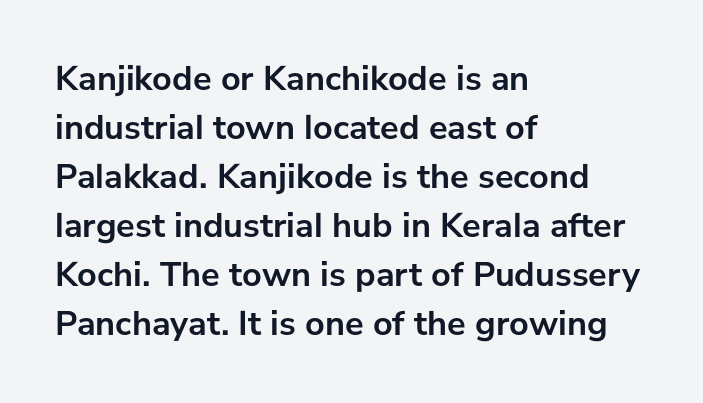
There is no visible air inserted between adjacent glyphs. These lines are set flush left with a ragged right edge. Observe the absence of serifs on each vertical stroke in this sample. Note the varied advance widths — an 'i' is clearly narrower than an 'm'. Normally led — the rows are evenly, conventionally spaced. The space directly below the letters is spotless.
